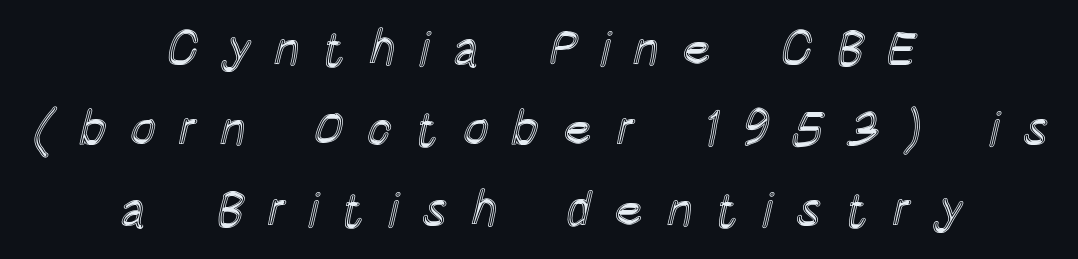
The image shows 49 px condensed type; set centered, normal line spacing (1.64x), unusually wide letter spacing (+0.47 em), not underlined; a large x-height.
